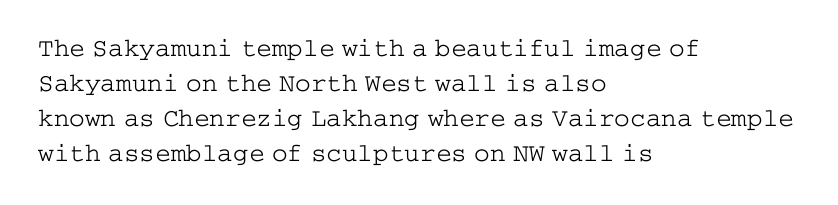
The image shows 26 px text type, upright; set left-aligned, normal line spacing (1.35x), normal letter spacing, not underlined.
